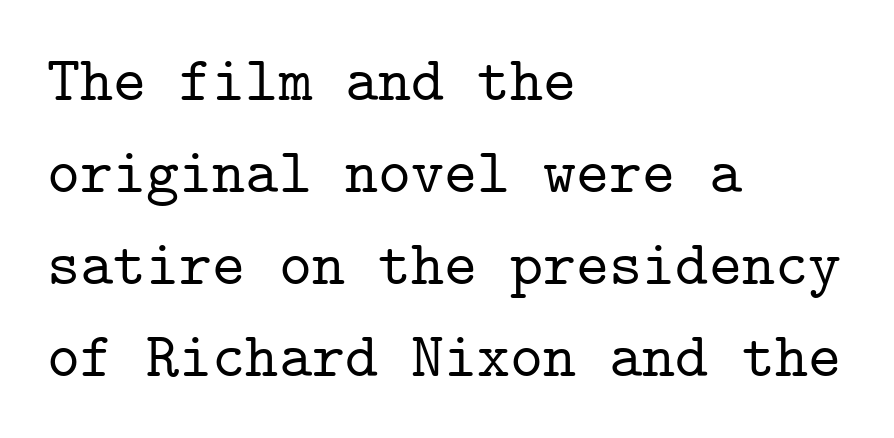
Q: Is the text italic (slanted)? A: No, it is upright.
Q: Is the typeface a serif or a sans-serif typeface? A: Serif.
Q: Is the text underlined? A: No.
Q: How is the paragraph aligned? A: Left-aligned.
Q: Is the spacing between letters normal or unusually wide? A: Normal.
Q: Is the spacing between lines tight, normal or loose? A: Normal.
Q: Width (condensed, normal, or wide)? A: Normal.
Q: Stroke contrast? A: Low.
Q: x-height? A: Medium.
Q: Monospaced? A: Yes.
